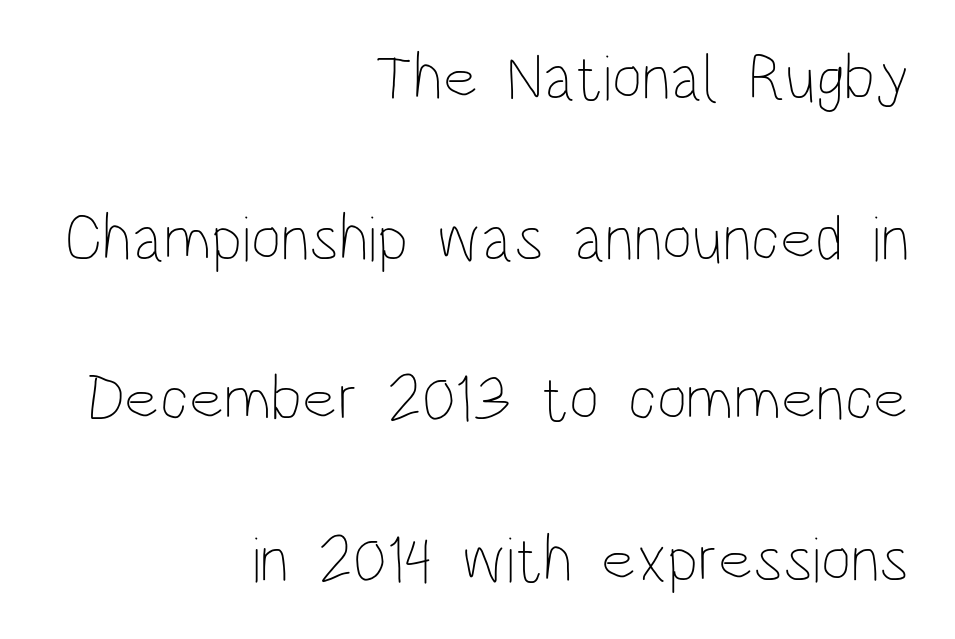
{"italic": "no", "bold": "no", "weight": "thin", "width": "condensed", "stroke_contrast": "low", "x_height": "large", "monospaced": "no", "underline": "no", "align": "right", "line_spacing": "loose", "line_spacing_ratio": 2.47, "letter_spacing": "normal", "letter_spacing_em": 0.0, "glyph_px": 65}
